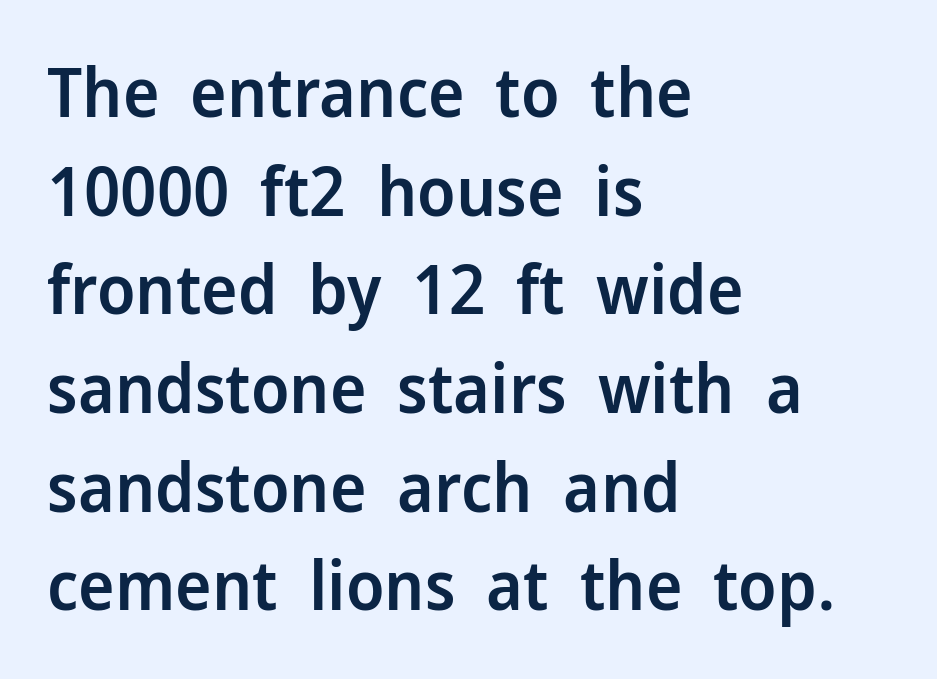
{"serif": "no", "italic": "no", "bold": "semi", "weight": "semibold", "width": "normal", "stroke_contrast": "low", "x_height": "medium", "monospaced": "no", "underline": "no", "align": "left", "line_spacing": "normal", "line_spacing_ratio": 1.43, "letter_spacing": "normal", "letter_spacing_em": 0.0, "glyph_px": 69}
